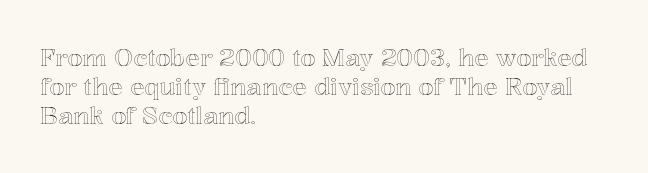
Q: Is the text italic (slanted)? A: No, it is upright.
Q: Is the text underlined? A: No.
Q: How is the paragraph aligned? A: Left-aligned.
Q: Is the spacing between letters normal or unusually wide? A: Normal.
